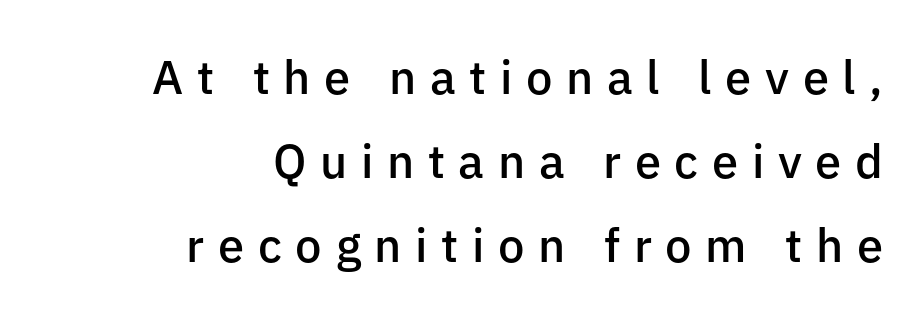
The rendering inserts visible extra space after every character. The face used here is a semibold: visibly heavier than regular, lighter than bold. The ragged edge is on the left, which tells us the setting is flush right. You can tell it's not italic because the verticals are truly vertical. A typesetter would call this proportional, since set widths differ per character.
